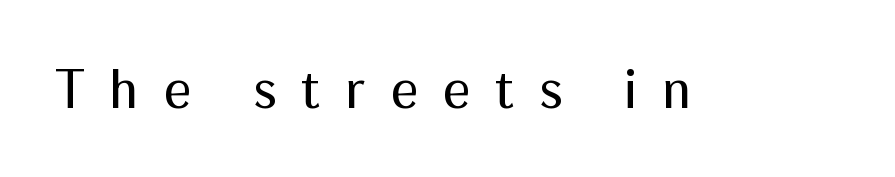
Type style note: lacks serifs. Here the designer chose a conventional face with non-uniform glyph widths. Honestly, there is no underline to notice here at all. Loose tracking; the words dissolve into strings of separated letters. Ordinary non-slanted type is in use.
